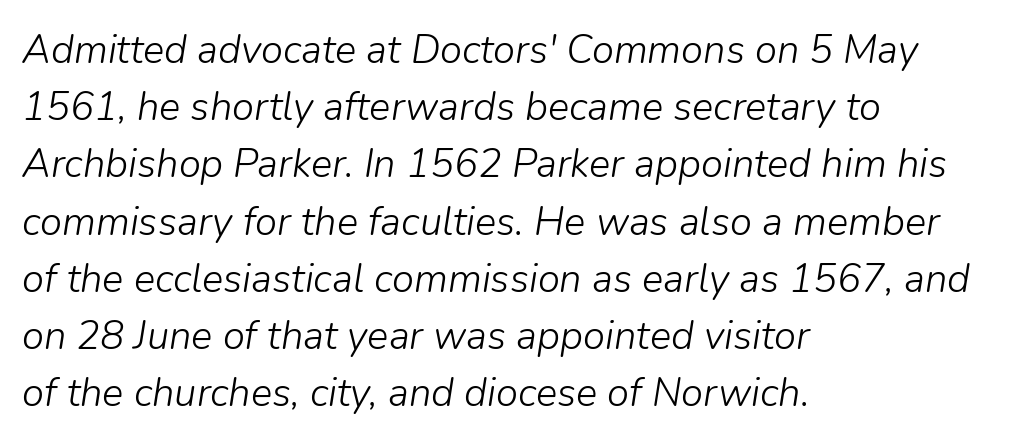
Q: Is the text bold? A: No.
Q: Is the text italic (slanted)? A: Yes, it leans right by about 9 degrees.
Q: Is the text underlined? A: No.
Q: How is the paragraph aligned? A: Left-aligned.
Q: Is the spacing between letters normal or unusually wide? A: Normal.
Q: Is the spacing between lines tight, normal or loose? A: Normal.
Q: Width (condensed, normal, or wide)? A: Normal.
Q: Stroke contrast? A: Low.
Q: x-height? A: Medium.
Q: Monospaced? A: No.
